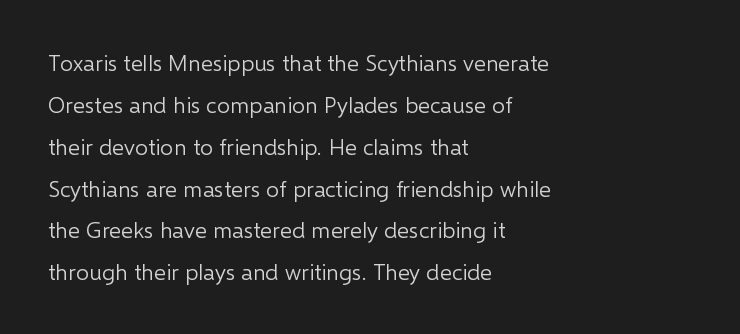
The image shows 23 px text type, upright; set left-aligned, line spacing 1.82x, normal letter spacing, not underlined.
